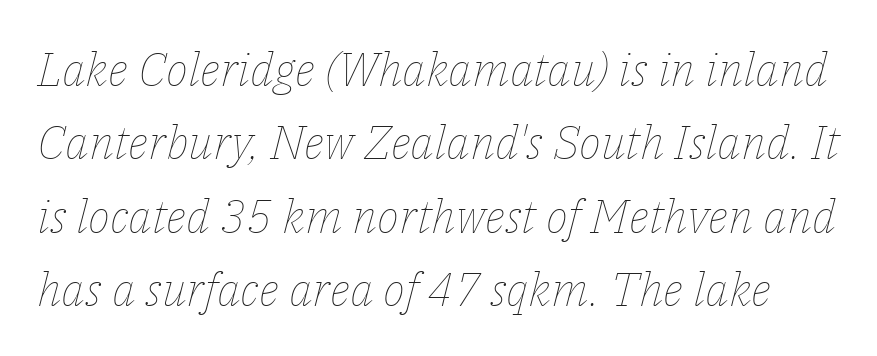
Q: Is the text bold? A: No.
Q: Is the text italic (slanted)? A: Yes, it leans right by about 14 degrees.
Q: Is the text underlined? A: No.
Q: Is the spacing between letters normal or unusually wide? A: Normal.
Q: Is the spacing between lines tight, normal or loose? A: Normal.
Q: Width (condensed, normal, or wide)? A: Normal.
Q: Stroke contrast? A: Low.
Q: x-height? A: Medium.
Q: Monospaced? A: No.
